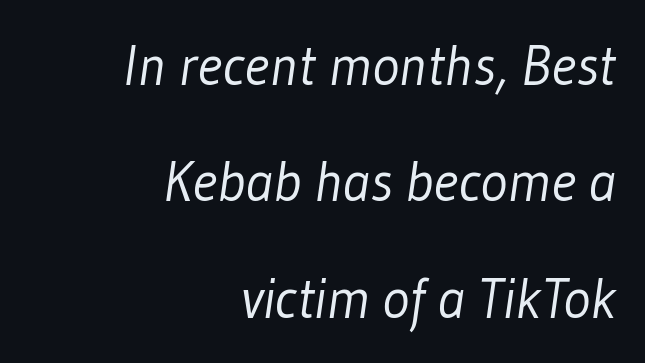
{"serif": "no", "bold": "no", "weight": "light", "width": "condensed", "stroke_contrast": "low", "x_height": "medium", "monospaced": "no", "underline": "no", "align": "right", "line_spacing": "loose", "line_spacing_ratio": 2.04, "letter_spacing": "normal", "letter_spacing_em": 0.0, "glyph_px": 57}
